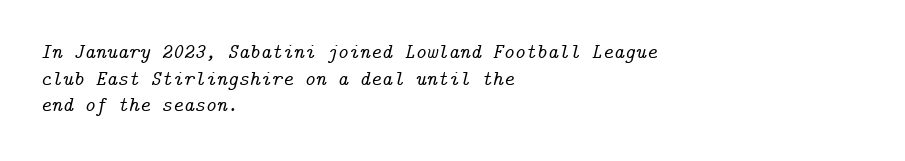
The image shows 21 px text type, italic (leaning right); set left-aligned, normal line spacing (1.27x), normal letter spacing, not underlined.
